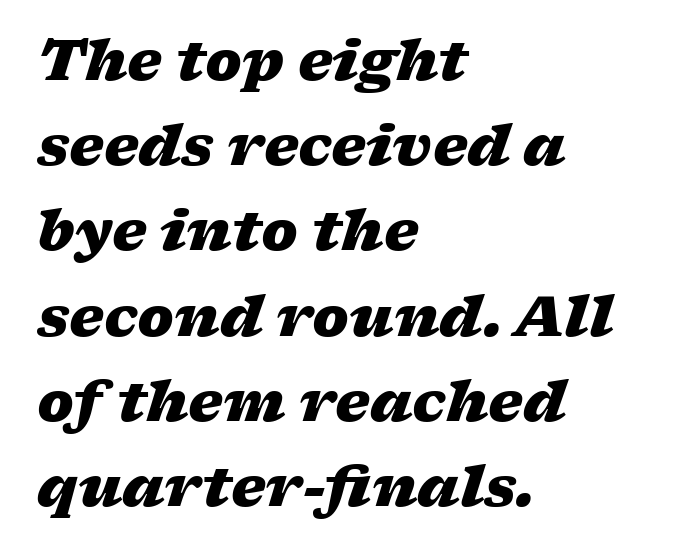
Q: Is the text bold? A: Yes.
Q: Is the text italic (slanted)? A: Yes, it leans right by about 17 degrees.
Q: Is the text underlined? A: No.
Q: How is the paragraph aligned? A: Left-aligned.
Q: Is the spacing between letters normal or unusually wide? A: Normal.
Q: Is the spacing between lines tight, normal or loose? A: Normal.
Q: Width (condensed, normal, or wide)? A: Wide.
Q: Stroke contrast? A: Low.
Q: x-height? A: Medium.
Q: Monospaced? A: No.
